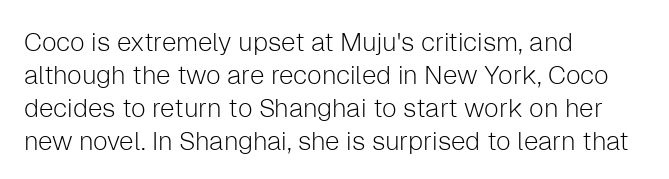
Q: Is the text bold? A: No.
Q: Is the text italic (slanted)? A: No, it is upright.
Q: Is the text underlined? A: No.
Q: How is the paragraph aligned? A: Left-aligned.
Q: Is the spacing between letters normal or unusually wide? A: Normal.
Q: Is the spacing between lines tight, normal or loose? A: Normal.
